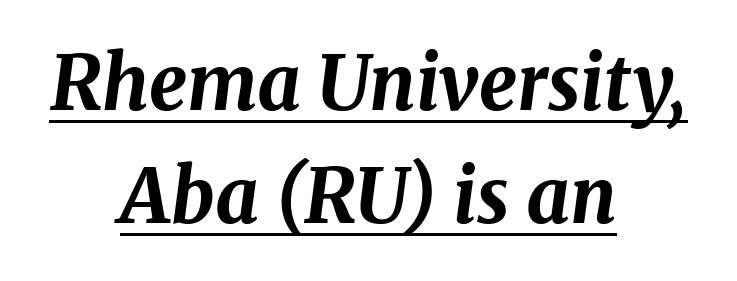
{"italic": "yes", "lean": "right", "slant_degrees": 8, "bold": "yes", "weight": "bold", "width": "normal", "stroke_contrast": "medium", "x_height": "medium", "monospaced": "no", "underline": "yes", "align": "center", "line_spacing": "normal", "line_spacing_ratio": 1.51, "letter_spacing": "normal", "letter_spacing_em": 0.0, "glyph_px": 75}
